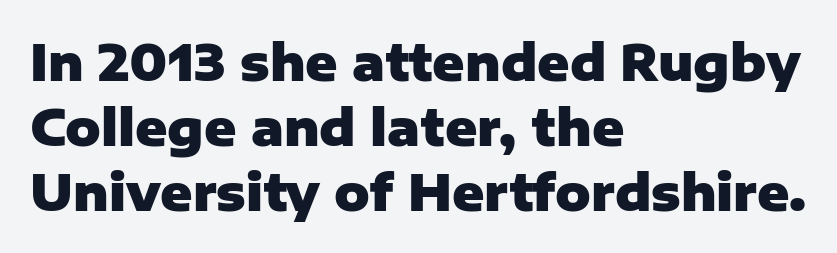
{"serif": "no", "italic": "no", "bold": "yes", "weight": "heavy", "width": "normal", "stroke_contrast": "low", "x_height": "medium", "monospaced": "no", "underline": "no", "align": "left", "line_spacing": "normal", "line_spacing_ratio": 1.33, "letter_spacing": "normal", "letter_spacing_em": 0.0, "glyph_px": 49}
